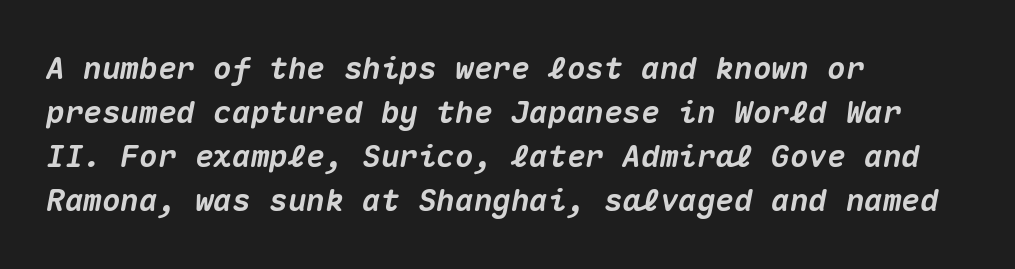
{"italic": "yes", "lean": "right", "slant_degrees": 10, "bold": "yes", "weight": "heavy", "width": "normal", "stroke_contrast": "medium", "x_height": "medium", "monospaced": "yes", "underline": "no", "align": "left", "line_spacing": "normal", "line_spacing_ratio": 1.42, "letter_spacing": "normal", "letter_spacing_em": 0.0, "glyph_px": 31}
